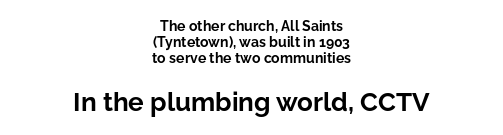
Italic: no, the glyphs are upright roman. The characters look thick and weighty, a clear bold. Glance below the letters and you will spot only blank space. Words appear dense and cohesive because spacing is normal.
